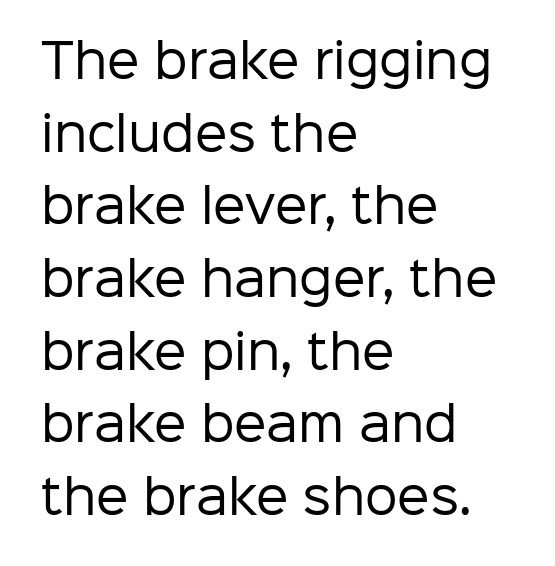
The image shows 46 px regular-weight sans-serif type, upright; set left-aligned, normal line spacing (1.58x), normal letter spacing, not underlined; low stroke contrast and a medium x-height.
